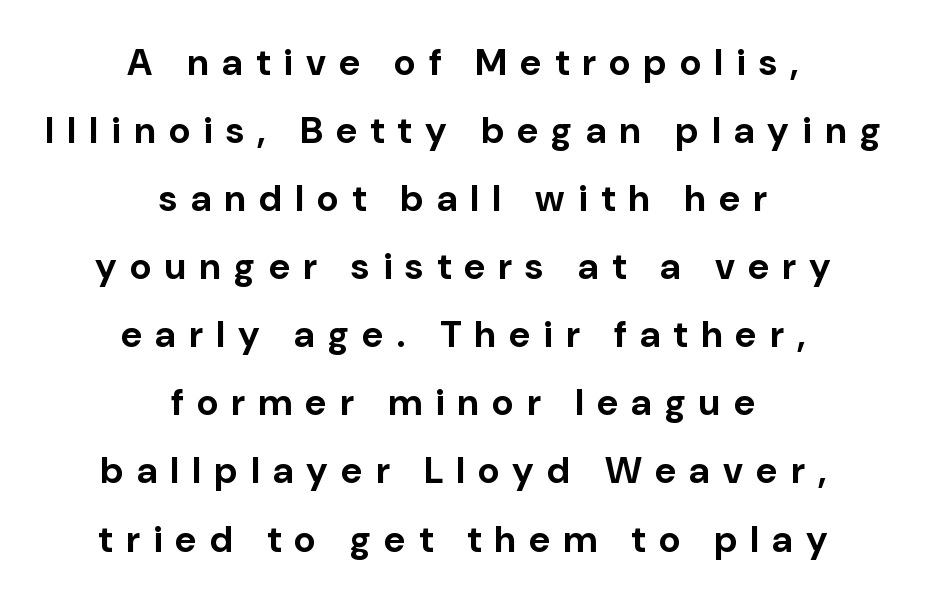
The image shows 37 px bold sans-serif type, upright; set centered, line spacing 1.84x, unusually wide letter spacing (+0.36 em), not underlined; low stroke contrast and a medium x-height.
